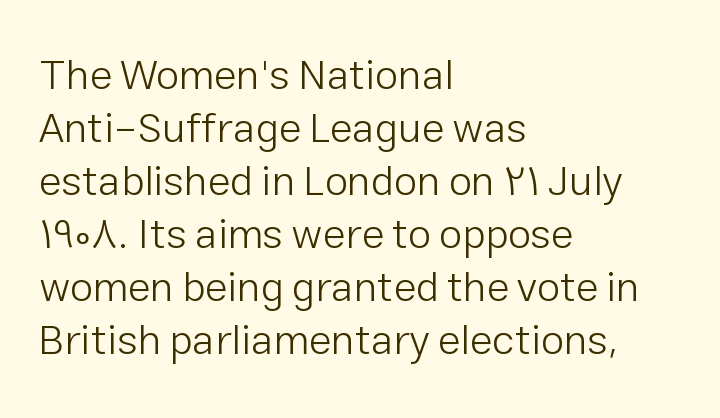
Q: Is the text bold? A: No.
Q: Is the text italic (slanted)? A: No, it is upright.
Q: Is the typeface a serif or a sans-serif typeface? A: Sans-serif.
Q: Is the text underlined? A: No.
Q: How is the paragraph aligned? A: Left-aligned.
Q: Is the spacing between letters normal or unusually wide? A: Normal.
Q: Is the spacing between lines tight, normal or loose? A: Normal.
Q: Width (condensed, normal, or wide)? A: Normal.
Q: Stroke contrast? A: Low.
Q: x-height? A: Medium.
Q: Monospaced? A: No.
